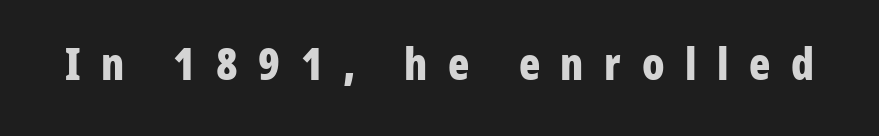
Q: Is the text bold? A: Yes.
Q: Is the text italic (slanted)? A: No, it is upright.
Q: Is the typeface a serif or a sans-serif typeface? A: Sans-serif.
Q: Is the text underlined? A: No.
Q: Is the spacing between letters normal or unusually wide? A: Unusually wide.
Q: Width (condensed, normal, or wide)? A: Condensed.
Q: Stroke contrast? A: Low.
Q: x-height? A: Medium.
Q: Monospaced? A: No.
